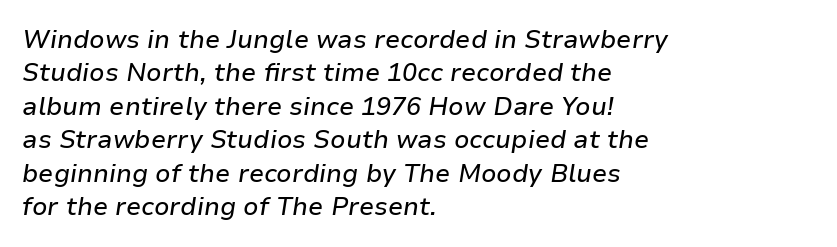
Q: Is the text italic (slanted)? A: Yes, it leans right by about 9 degrees.
Q: Is the text underlined? A: No.
Q: How is the paragraph aligned? A: Left-aligned.
Q: Is the spacing between letters normal or unusually wide? A: Normal.
Q: Is the spacing between lines tight, normal or loose? A: Normal.
